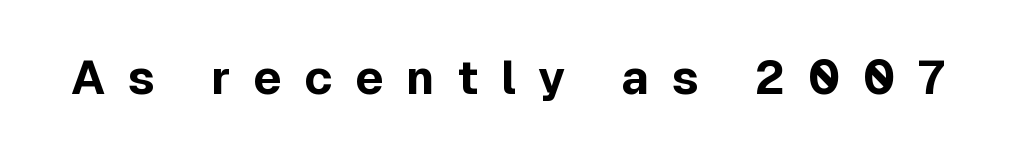
Q: Is the text bold? A: Yes.
Q: Is the text italic (slanted)? A: No, it is upright.
Q: Is the typeface a serif or a sans-serif typeface? A: Sans-serif.
Q: Is the text underlined? A: No.
Q: Is the spacing between letters normal or unusually wide? A: Unusually wide.
Q: Width (condensed, normal, or wide)? A: Normal.
Q: x-height? A: Medium.
Q: Monospaced? A: No.
